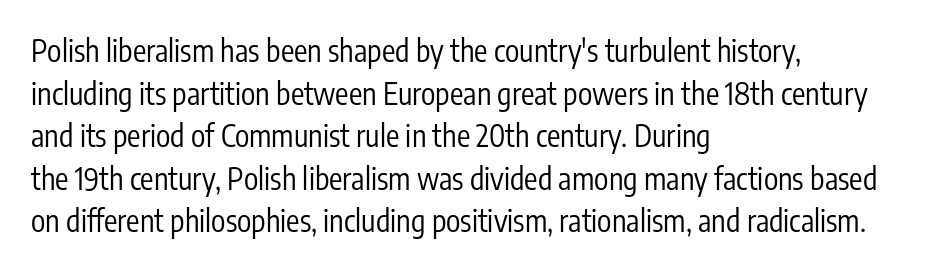
Q: Is the text bold? A: No.
Q: Is the text italic (slanted)? A: No, it is upright.
Q: Is the typeface a serif or a sans-serif typeface? A: Sans-serif.
Q: Is the text underlined? A: No.
Q: How is the paragraph aligned? A: Left-aligned.
Q: Is the spacing between letters normal or unusually wide? A: Normal.
Q: Is the spacing between lines tight, normal or loose? A: Normal.
Q: Width (condensed, normal, or wide)? A: Condensed.
Q: Stroke contrast? A: Low.
Q: x-height? A: Medium.
Q: Monospaced? A: No.
